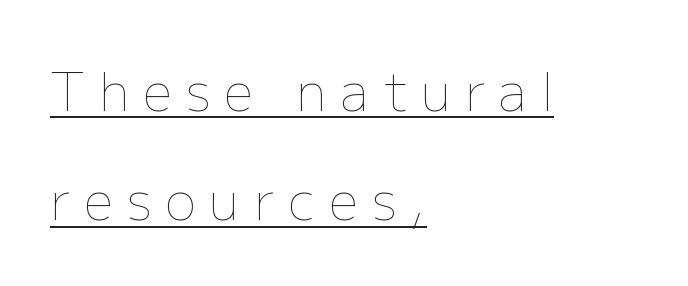
The image shows 52 px thin type, upright; set left-aligned, loose line spacing (2.1x), unusually wide letter spacing (+0.27 em), underlined; low stroke contrast and a medium x-height.
